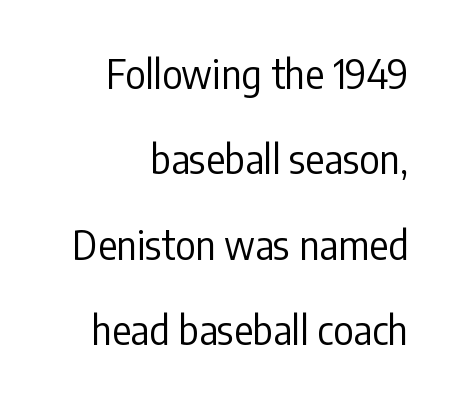
Q: Is the text bold? A: No.
Q: Is the text italic (slanted)? A: No, it is upright.
Q: Is the typeface a serif or a sans-serif typeface? A: Sans-serif.
Q: Is the text underlined? A: No.
Q: How is the paragraph aligned? A: Right-aligned.
Q: Is the spacing between letters normal or unusually wide? A: Normal.
Q: Is the spacing between lines tight, normal or loose? A: Loose.
Q: Width (condensed, normal, or wide)? A: Condensed.
Q: Stroke contrast? A: Low.
Q: x-height? A: Medium.
Q: Monospaced? A: No.
